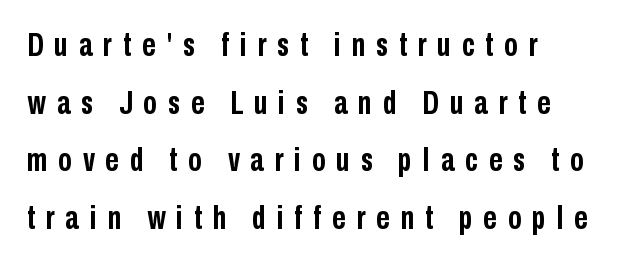
The image shows 33 px semibold, condensed sans-serif type, upright; set left-aligned, line spacing 1.75x, unusually wide letter spacing (+0.33 em), not underlined; low stroke contrast and a medium x-height.
